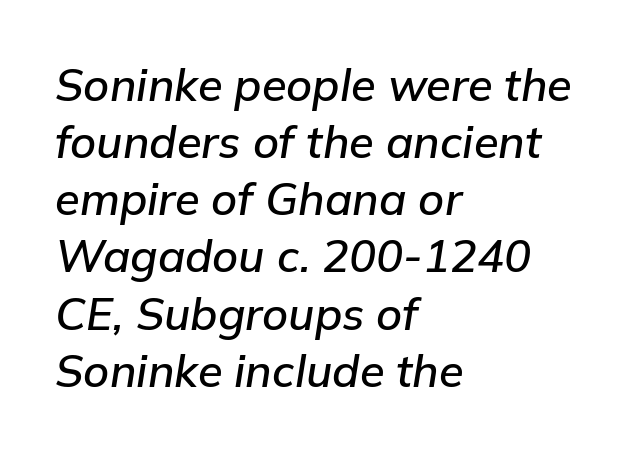
The image shows 45 px text type, italic (leaning right); set left-aligned, normal line spacing (1.27x), normal letter spacing, not underlined; low stroke contrast and a medium x-height.
